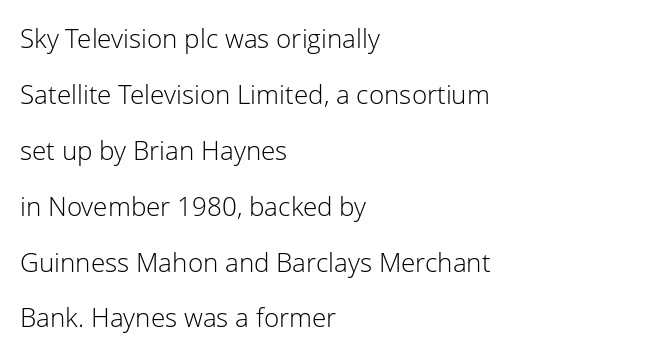
The image shows 26 px text type, upright; set left-aligned, loose line spacing (2.15x), normal letter spacing, not underlined.
